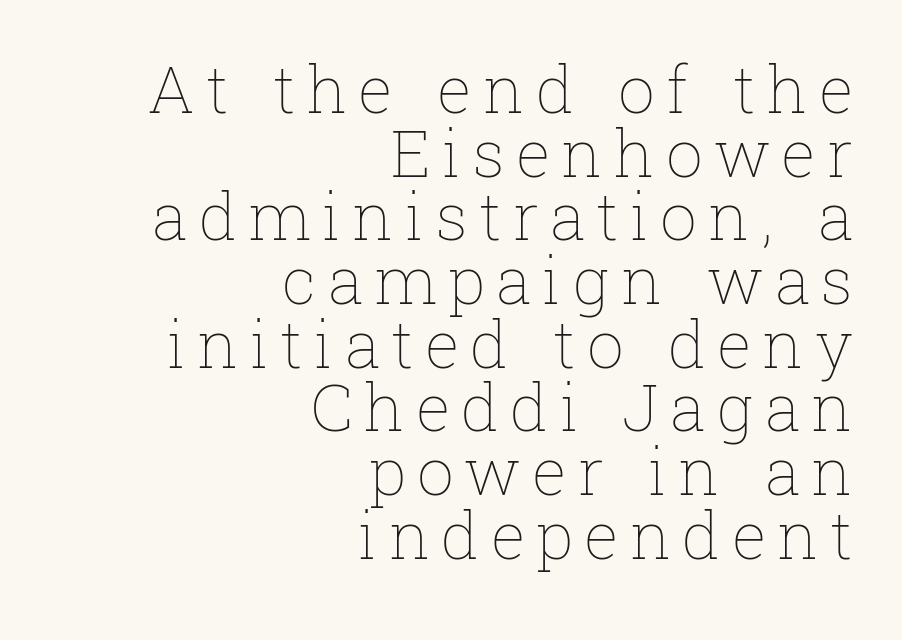
Is the stroke heavy? The answer is a plain regular-or-lighter. A typesetter would call this proportional, since set widths differ per character. Caption: multi-line text, flush right, ragged left. Underlining? Definitely not there. Do the letters lean? They stand straight.
